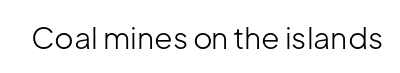
The image shows 30 px light sans-serif type, upright; set normal letter spacing, not underlined; low stroke contrast and a medium x-height.
